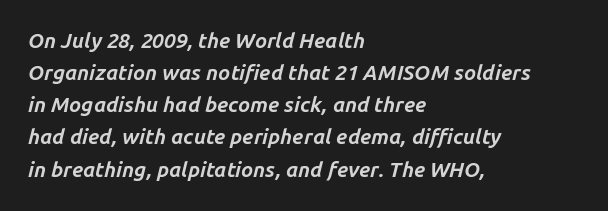
{"italic": "yes", "lean": "right", "slant_degrees": 14, "bold": "yes", "underline": "no", "align": "left", "line_spacing": "normal", "line_spacing_ratio": 1.53, "letter_spacing": "normal", "letter_spacing_em": 0.0, "glyph_px": 21}
